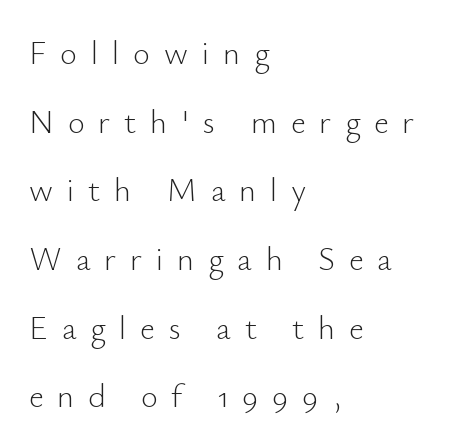
{"serif": "no", "italic": "no", "bold": "no", "weight": "light", "width": "normal", "stroke_contrast": "low", "x_height": "small", "monospaced": "no", "underline": "no", "align": "left", "line_spacing": "loose", "line_spacing_ratio": 2.08, "letter_spacing": "wide", "letter_spacing_em": 0.41, "glyph_px": 33}
